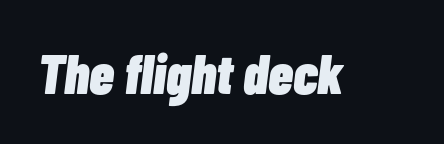
Typographic density is high because the face is bold. The glyphs are unaccompanied by any horizontal stroke below them. It's the slanting kind of type. Is the letter spacing exaggerated? No — it looks like the ordinary default. Note the varied advance widths — an 'i' is clearly narrower than an 'm'.
